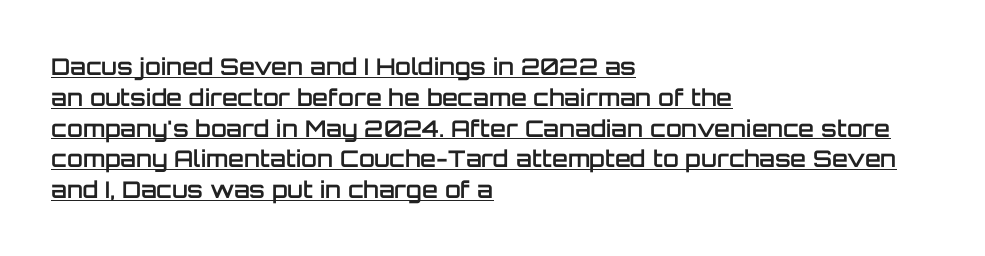
Each word holds together tightly as a unit, with standard inter-letter gaps. Has an underline been added? It has. Reading down the block, your eye returns to a fixed left position each line. Vertically, the passage feels balanced, rows spaced as you'd expect.
